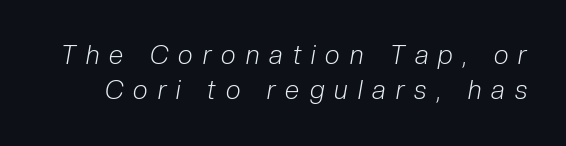
The image shows 26 px text type, italic (leaning right); set normal line spacing (1.35x), unusually wide letter spacing (+0.39 em), not underlined.
